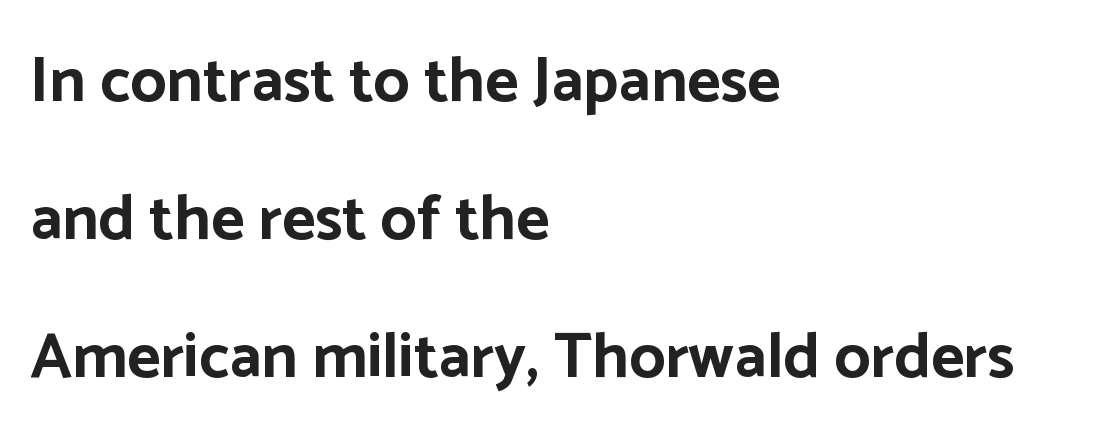
{"serif": "no", "italic": "no", "bold": "yes", "weight": "bold", "width": "normal", "stroke_contrast": "low", "x_height": "medium", "monospaced": "no", "underline": "no", "align": "left", "line_spacing": "loose", "line_spacing_ratio": 2.16, "letter_spacing": "normal", "letter_spacing_em": 0.0, "glyph_px": 64}
